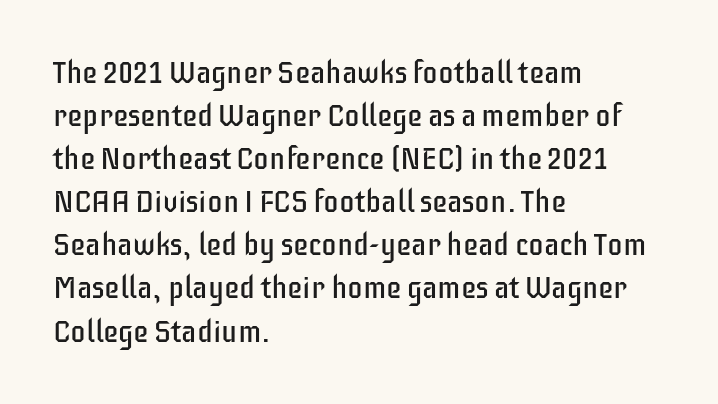
Q: Is the text bold? A: No.
Q: Is the text italic (slanted)? A: No, it is upright.
Q: Is the typeface a serif or a sans-serif typeface? A: Sans-serif.
Q: Is the text underlined? A: No.
Q: How is the paragraph aligned? A: Left-aligned.
Q: Is the spacing between letters normal or unusually wide? A: Normal.
Q: Is the spacing between lines tight, normal or loose? A: Normal.
Q: Width (condensed, normal, or wide)? A: Condensed.
Q: Stroke contrast? A: Low.
Q: x-height? A: Large.
Q: Monospaced? A: No.
